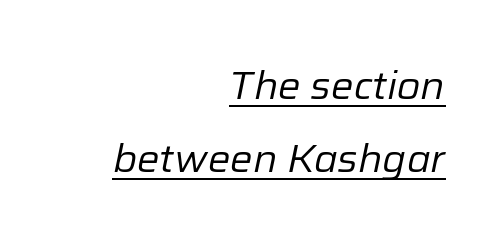
Q: Is the text bold? A: No.
Q: Is the text italic (slanted)? A: Yes, it leans right by about 12 degrees.
Q: Is the text underlined? A: Yes.
Q: How is the paragraph aligned? A: Right-aligned.
Q: Is the spacing between letters normal or unusually wide? A: Normal.
Q: Is the spacing between lines tight, normal or loose? A: Loose.
Q: Width (condensed, normal, or wide)? A: Normal.
Q: Stroke contrast? A: Low.
Q: x-height? A: Medium.
Q: Monospaced? A: No.
